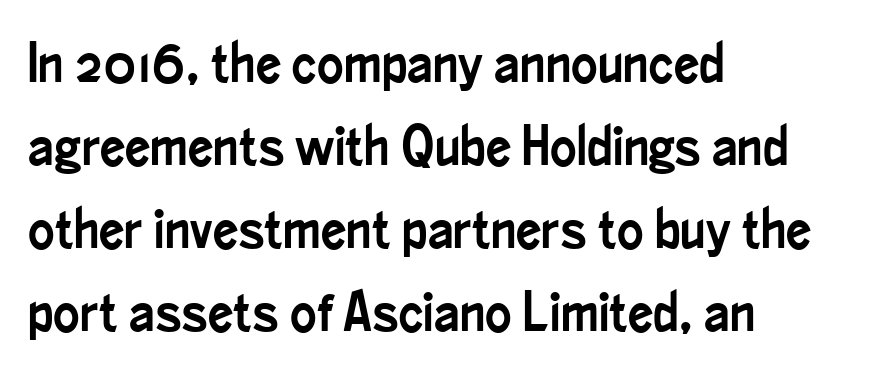
The image shows 56 px condensed sans-serif type, upright; set left-aligned, normal line spacing (1.48x), normal letter spacing, not underlined; low stroke contrast and a small x-height.
